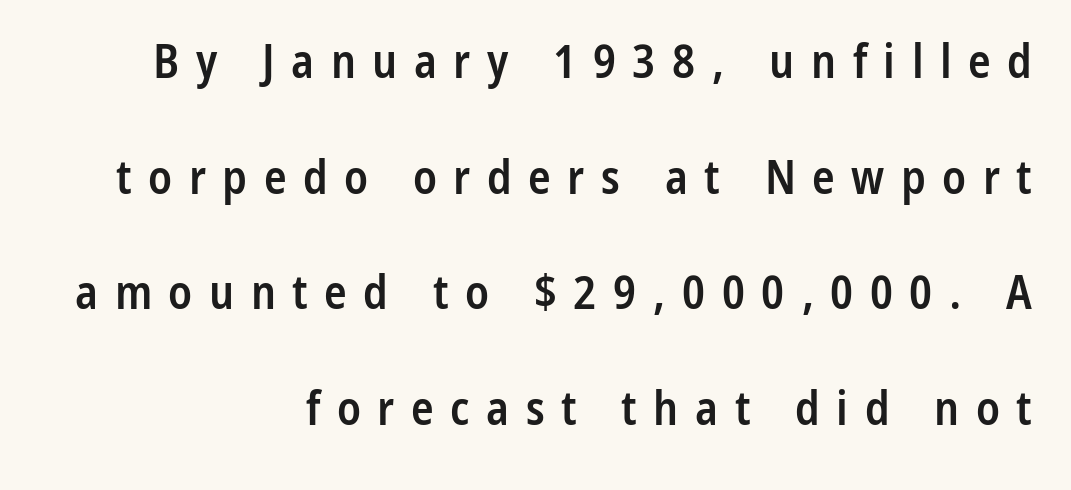
The image shows 47 px semibold, condensed sans-serif type, upright; set right-aligned, loose line spacing (2.46x), unusually wide letter spacing (+0.35 em), not underlined; low stroke contrast and a medium x-height.
